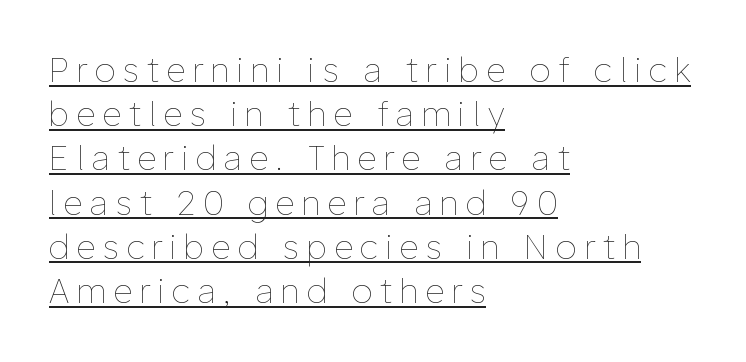
{"italic": "no", "bold": "no", "weight": "thin", "width": "normal", "stroke_contrast": "low", "x_height": "medium", "monospaced": "no", "underline": "yes", "align": "left", "line_spacing": "normal", "line_spacing_ratio": 1.34, "letter_spacing": "wide", "letter_spacing_em": 0.24, "glyph_px": 33}
